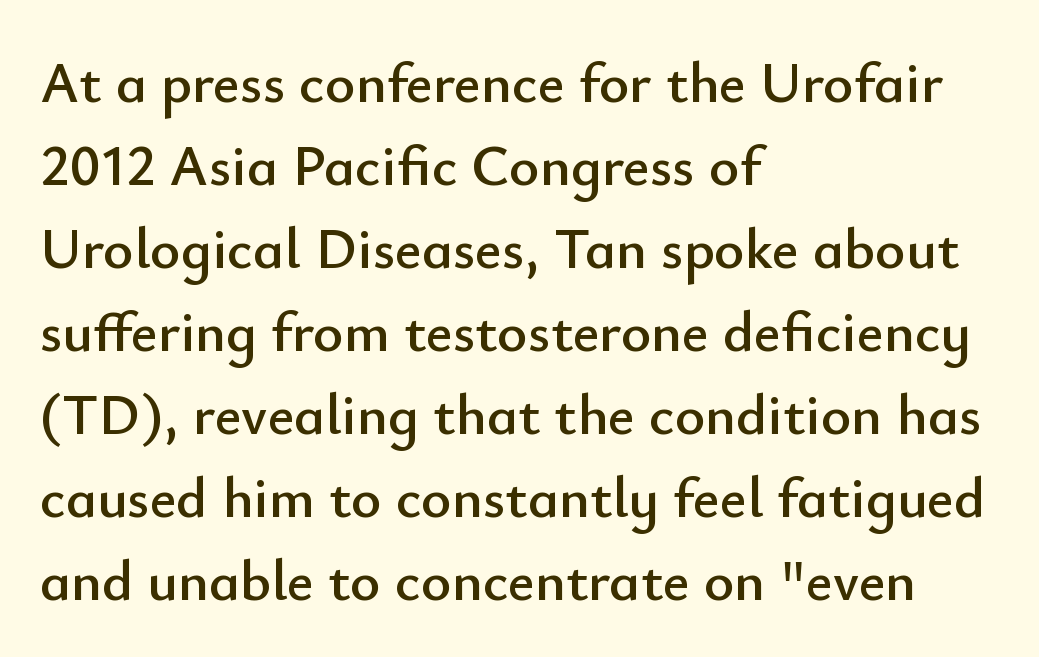
Q: Is the text italic (slanted)? A: No, it is upright.
Q: Is the typeface a serif or a sans-serif typeface? A: Sans-serif.
Q: Is the text underlined? A: No.
Q: How is the paragraph aligned? A: Left-aligned.
Q: Is the spacing between letters normal or unusually wide? A: Normal.
Q: Is the spacing between lines tight, normal or loose? A: Normal.
Q: Width (condensed, normal, or wide)? A: Normal.
Q: Stroke contrast? A: Low.
Q: x-height? A: Small.
Q: Monospaced? A: No.
